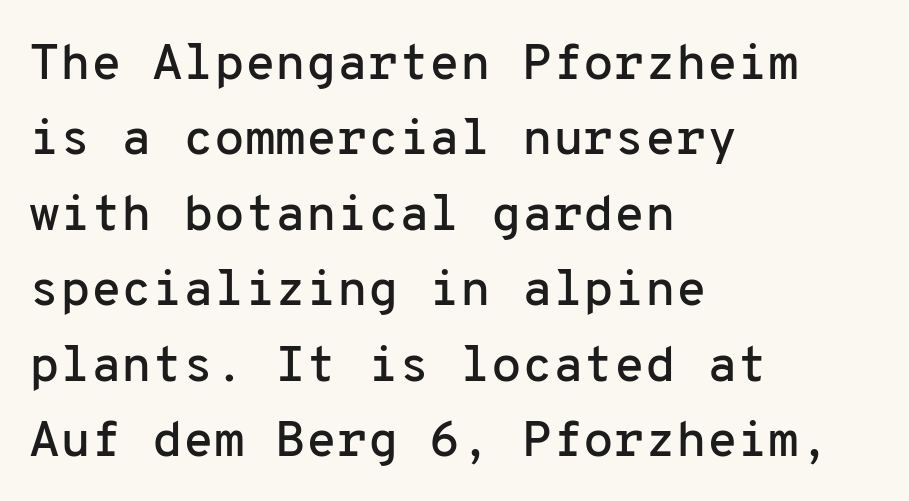
This rendering uses left alignment, leaving the right contour irregular. This is sans-serif lettering, the kind often seen on screens and signage. Honestly, the letter spacing is just normal — you wouldn't notice it. Every character here occupies the same horizontal width, giving the sample a typewriter-like rhythm.
